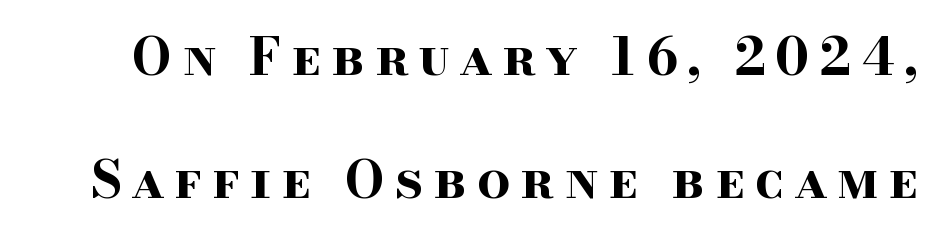
Q: Is the text bold? A: Yes.
Q: Is the text italic (slanted)? A: No, it is upright.
Q: Is the typeface a serif or a sans-serif typeface? A: Serif.
Q: Is the text underlined? A: No.
Q: Is the spacing between lines tight, normal or loose? A: Loose.
Q: Width (condensed, normal, or wide)? A: Wide.
Q: Stroke contrast? A: High.
Q: x-height? A: Small.
Q: Monospaced? A: No.
